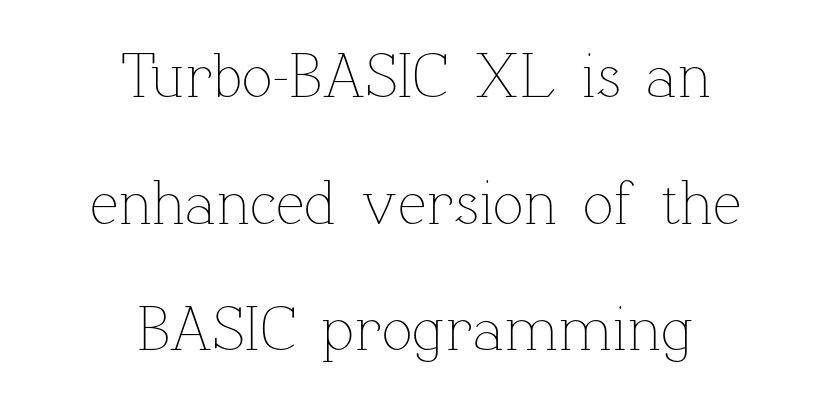
{"italic": "no", "bold": "no", "weight": "thin", "width": "normal", "stroke_contrast": "low", "x_height": "medium", "monospaced": "no", "underline": "no", "align": "center", "line_spacing": "loose", "line_spacing_ratio": 1.98, "letter_spacing": "normal", "letter_spacing_em": 0.0, "glyph_px": 64}
